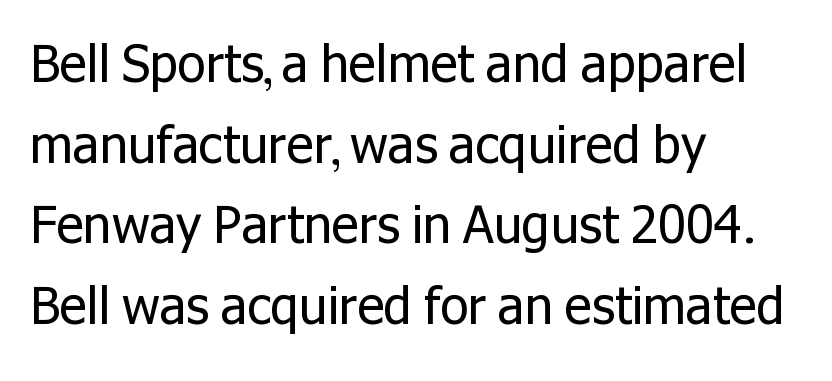
Check under the words: just untouched page. Nothing heavy about these letters — not bold at all. Typographically, this falls in the sans-serif category. This sample has the flowing, uneven cadence of proportional lettering. The letters stand upright; this is a roman face.
